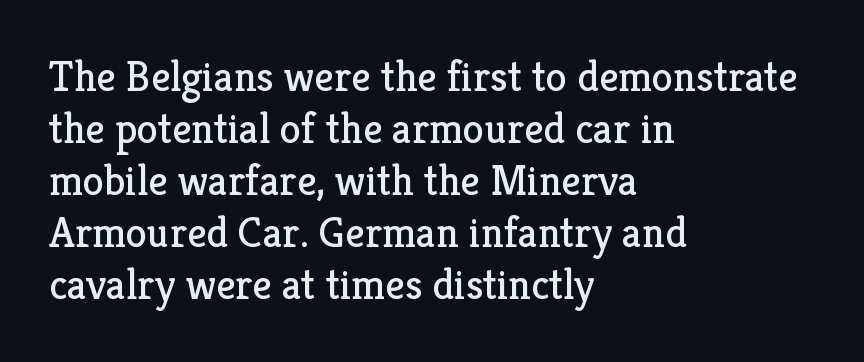
{"serif": "yes", "italic": "no", "bold": "no", "weight": "regular", "width": "normal", "stroke_contrast": "low", "x_height": "medium", "monospaced": "no", "underline": "no", "align": "left", "line_spacing_ratio": 1.21, "letter_spacing": "normal", "letter_spacing_em": 0.0, "glyph_px": 43}
